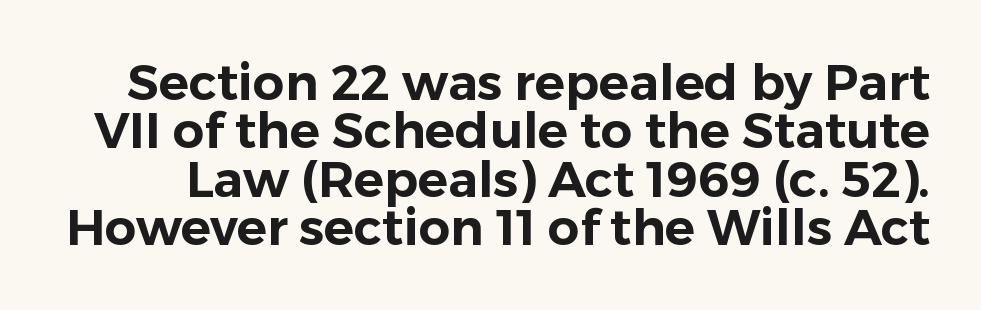
Q: Is the text italic (slanted)? A: No, it is upright.
Q: Is the typeface a serif or a sans-serif typeface? A: Sans-serif.
Q: Is the text underlined? A: No.
Q: Is the spacing between letters normal or unusually wide? A: Normal.
Q: Is the spacing between lines tight, normal or loose? A: Tight.
Q: Width (condensed, normal, or wide)? A: Normal.
Q: Stroke contrast? A: Low.
Q: x-height? A: Medium.
Q: Monospaced? A: No.
